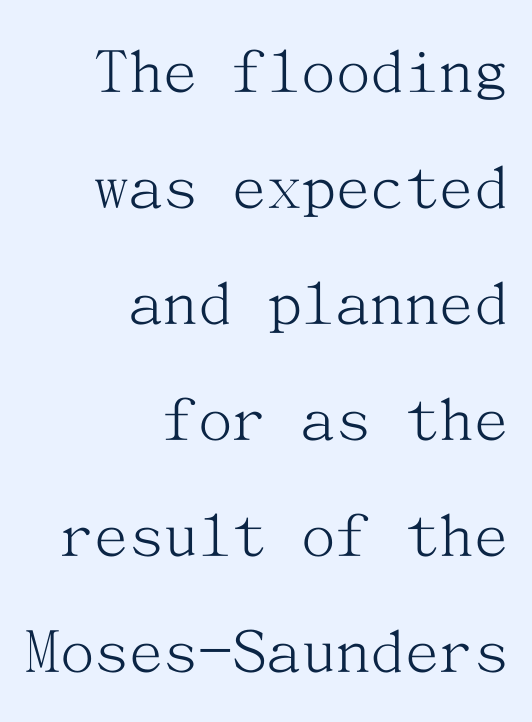
Are there feet on the stems? There are — it's a serif. Glance below the letters and you will spot only blank space. Ascenders rise straight up at ninety degrees. Weight class: somewhere from thin through regular. The tracking reads as untouched default to a designer's eye. One-word summary of the alignment: right.
